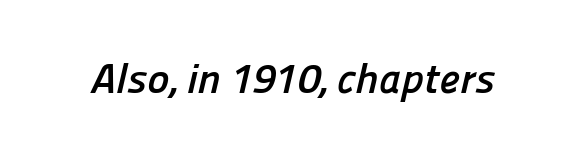
Q: Is the text bold? A: Yes.
Q: Is the typeface a serif or a sans-serif typeface? A: Sans-serif.
Q: Is the text underlined? A: No.
Q: Is the spacing between letters normal or unusually wide? A: Normal.
Q: Width (condensed, normal, or wide)? A: Normal.
Q: Stroke contrast? A: Low.
Q: x-height? A: Medium.
Q: Monospaced? A: No.
